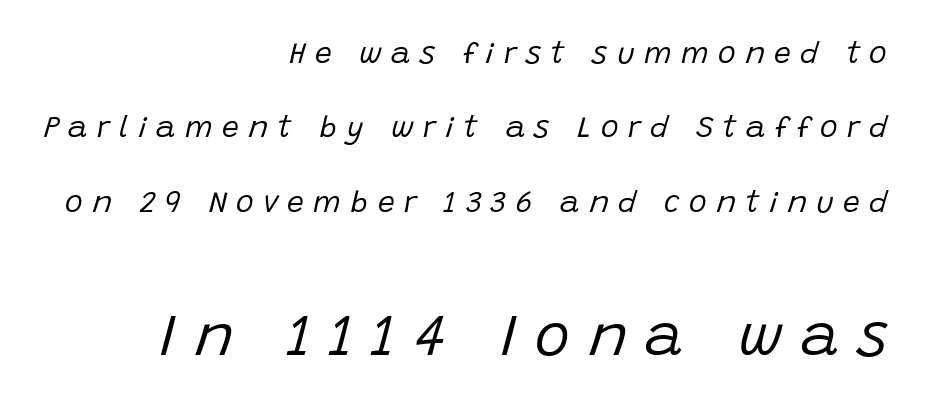
{"italic": "yes", "lean": "right", "slant_degrees": 15, "bold": "no", "weight": "regular", "width": "normal", "stroke_contrast": "low", "x_height": "large", "monospaced": "no", "underline": "no", "align": "right", "line_spacing": "loose", "line_spacing_ratio": 2.48, "letter_spacing": "wide", "letter_spacing_em": 0.31, "larger_block": "second", "size_ratio": 1.97, "glyph_px": 59}
